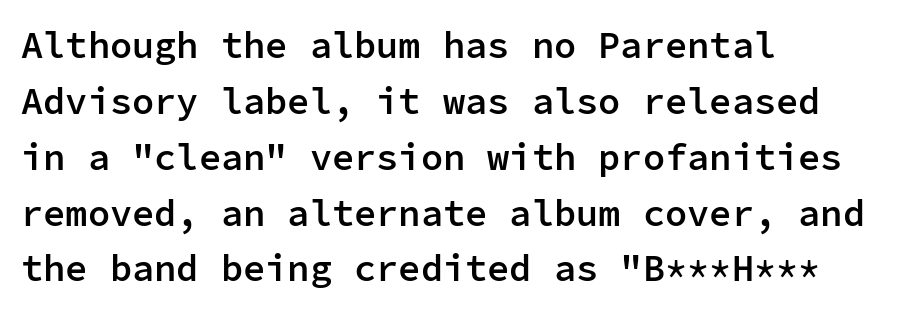
The image shows 37 px semibold sans-serif type, upright, monospaced; set left-aligned, normal line spacing (1.51x), normal letter spacing, not underlined; low stroke contrast and a medium x-height.
